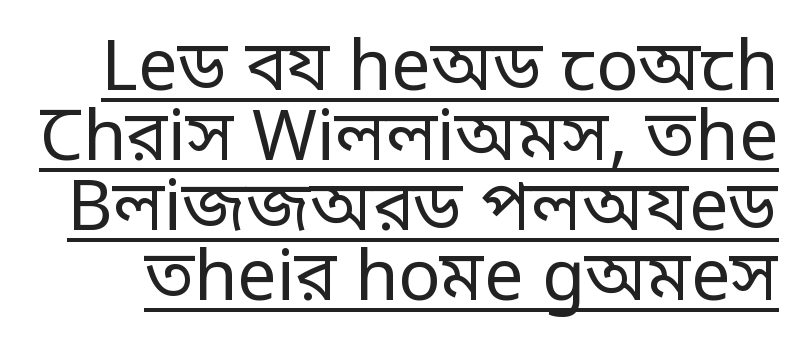
Q: Is the text bold? A: No.
Q: Is the text italic (slanted)? A: No, it is upright.
Q: Is the typeface a serif or a sans-serif typeface? A: Sans-serif.
Q: Is the text underlined? A: Yes.
Q: Is the spacing between letters normal or unusually wide? A: Normal.
Q: Is the spacing between lines tight, normal or loose? A: Tight.
Q: Width (condensed, normal, or wide)? A: Condensed.
Q: Stroke contrast? A: Low.
Q: Monospaced? A: No.
